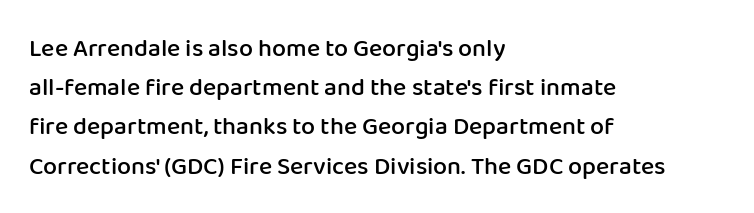
Q: Is the text bold? A: Semi-bold.
Q: Is the text italic (slanted)? A: No, it is upright.
Q: Is the text underlined? A: No.
Q: How is the paragraph aligned? A: Left-aligned.
Q: Is the spacing between letters normal or unusually wide? A: Normal.
Q: Is the spacing between lines tight, normal or loose? A: Normal.
